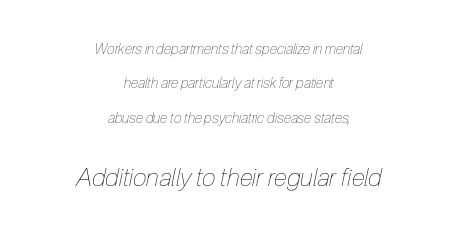
{"italic": "yes", "lean": "right", "slant_degrees": 12, "bold": "no", "underline": "no", "align": "center", "line_spacing": "loose", "line_spacing_ratio": 2.45, "letter_spacing": "normal", "letter_spacing_em": 0.0, "larger_block": "second", "size_ratio": 1.79, "glyph_px": 25}
